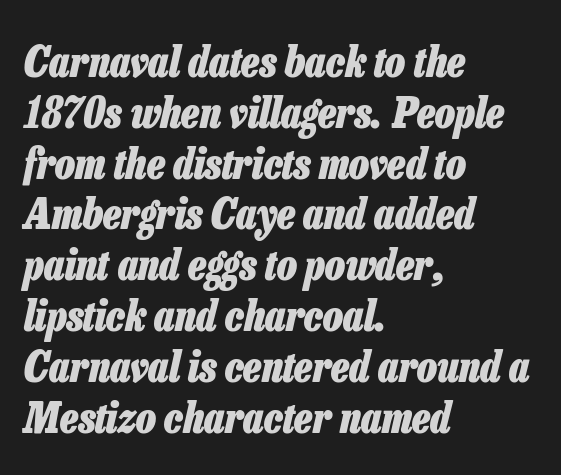
Slant detected: the letters are inclined. This is heavy type, rendered in bold. This rendering uses left alignment, leaving the right contour irregular. Character widths vary here, with narrow letters taking less room than wide ones.
